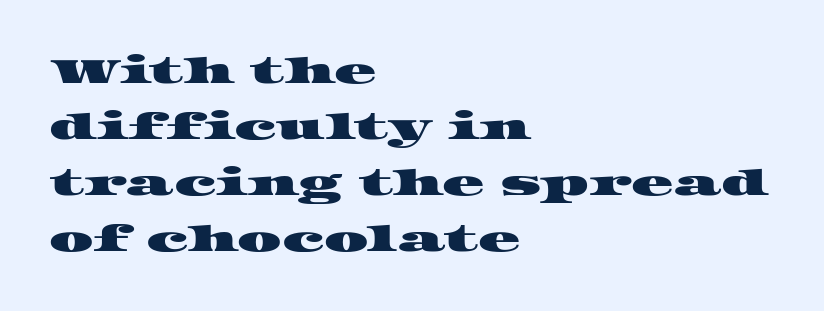
Q: Is the typeface a serif or a sans-serif typeface? A: Serif.
Q: Is the text underlined? A: No.
Q: How is the paragraph aligned? A: Left-aligned.
Q: Is the spacing between letters normal or unusually wide? A: Normal.
Q: Is the spacing between lines tight, normal or loose? A: Normal.
Q: Width (condensed, normal, or wide)? A: Wide.
Q: Stroke contrast? A: High.
Q: x-height? A: Large.
Q: Monospaced? A: No.
